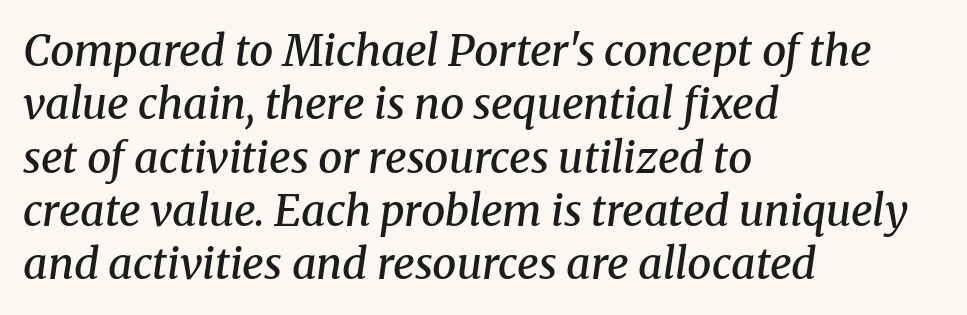
The characters display serif detailing at their extremities. There's an unmistakable incline to the writing here. Horizontal alignment here is leftward, the default for most running prose. The passage shown is typed in a proportional face where columns would drift. The characters look somewhat weighty, a semibold short of true bold. This sample uses plain, unmodified letter spacing.
